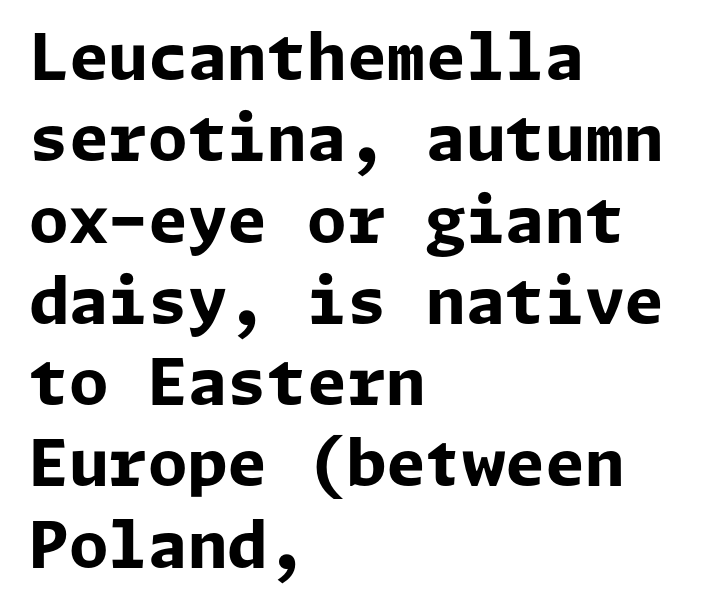
Descenders are the only things crossing below the line. This sample uses a sans-serif face. Is there much room between lines? A standard amount, neither cramped nor airy. Layout note: lines flush left. Rendered with straight, roman letterforms.
